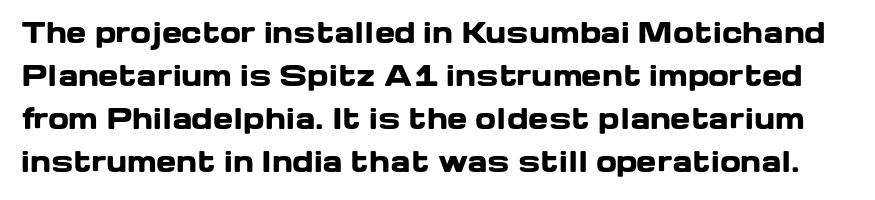
Q: Is the text bold? A: Yes.
Q: Is the text italic (slanted)? A: No, it is upright.
Q: Is the text underlined? A: No.
Q: Is the spacing between letters normal or unusually wide? A: Normal.
Q: Is the spacing between lines tight, normal or loose? A: Normal.
